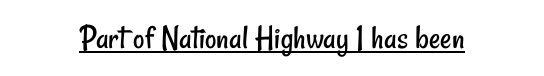
The face used here is proportionally spaced, like ordinary book or web type. Observe the ordinary spacing: letters are neighbours, not strangers. Underline: present. Think standard paragraph weight, or any step lighter than that. The type family on display is of the sans-serif kind.
